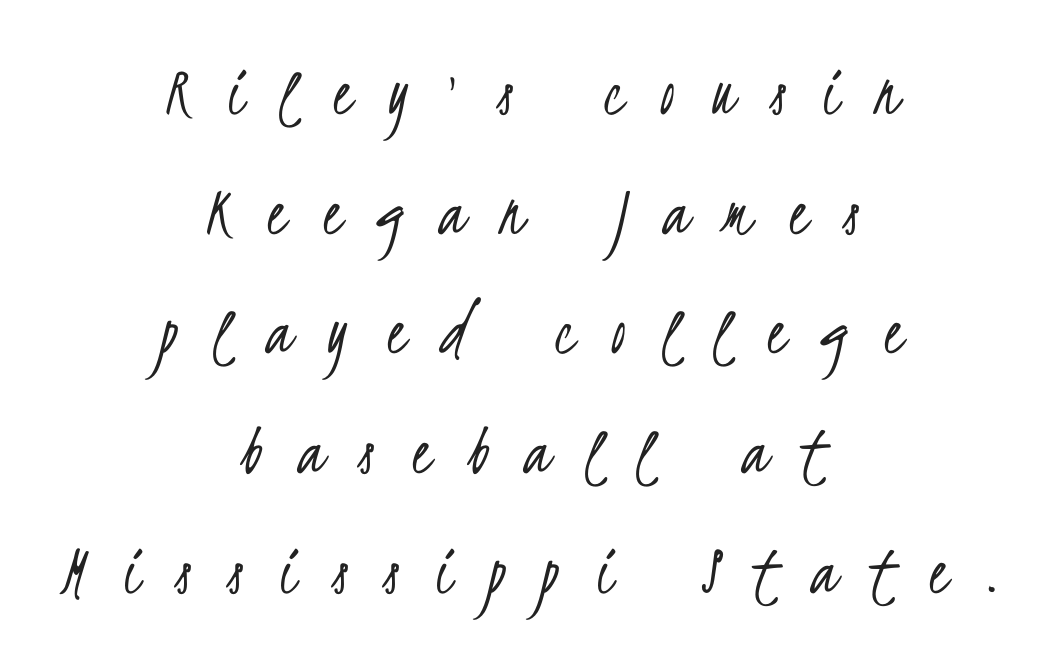
The image shows 73 px light, condensed sans-serif type; set centered, normal line spacing (1.64x), unusually wide letter spacing (+0.5 em), not underlined; low stroke contrast and a small x-height.
